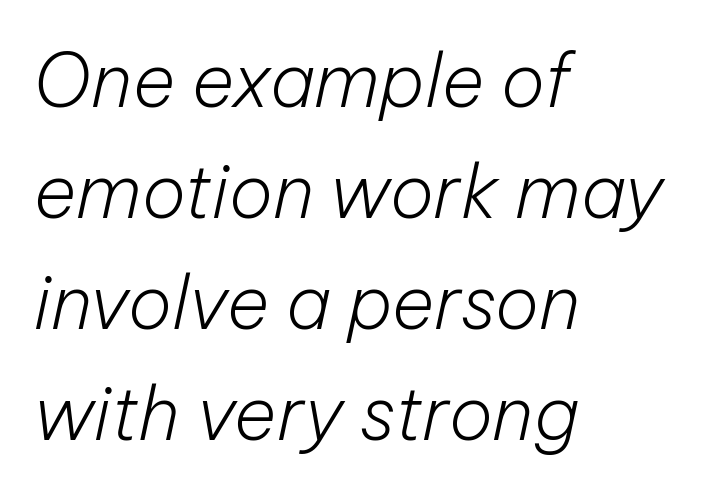
Q: Is the text bold? A: No.
Q: Is the text italic (slanted)? A: Yes, it leans right by about 12 degrees.
Q: Is the text underlined? A: No.
Q: How is the paragraph aligned? A: Left-aligned.
Q: Is the spacing between letters normal or unusually wide? A: Normal.
Q: Is the spacing between lines tight, normal or loose? A: Normal.
Q: Width (condensed, normal, or wide)? A: Normal.
Q: Stroke contrast? A: Low.
Q: x-height? A: Medium.
Q: Monospaced? A: No.
